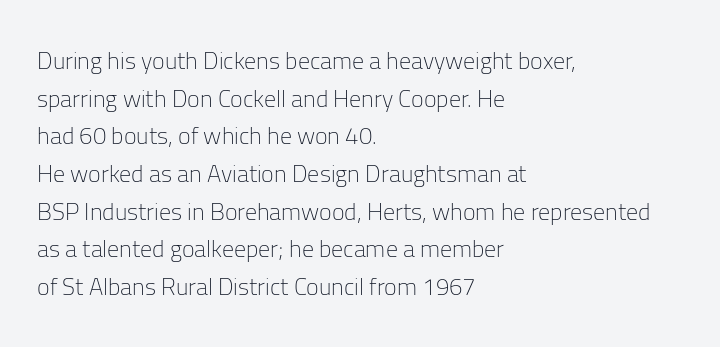
The image shows 24 px text type, upright; set left-aligned, normal line spacing (1.57x), normal letter spacing, not underlined.
